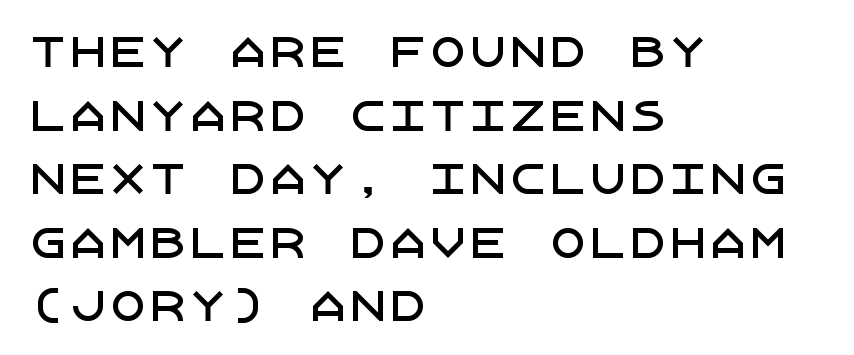
The image shows 40 px sans-serif type, upright; set left-aligned, normal line spacing (1.59x), normal letter spacing, not underlined; low stroke contrast and a large x-height.
